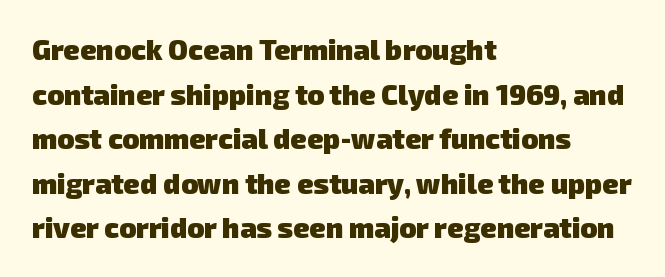
The image shows 28 px heavy sans-serif type; set left-aligned, normal line spacing (1.59x), normal letter spacing, not underlined; low stroke contrast and a medium x-height.
